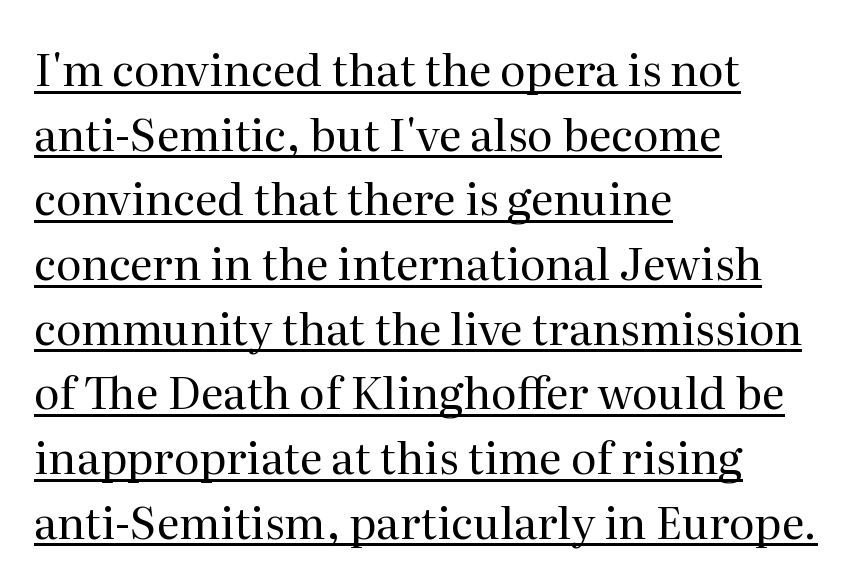
In CSS terms this would be text-align: left. You could not count columns in this text — the font is proportionally spaced. Compared with typical body copy, the letter spacing here is the same. Typographically, this falls in the serif category. Quick note: not italic, upright.
